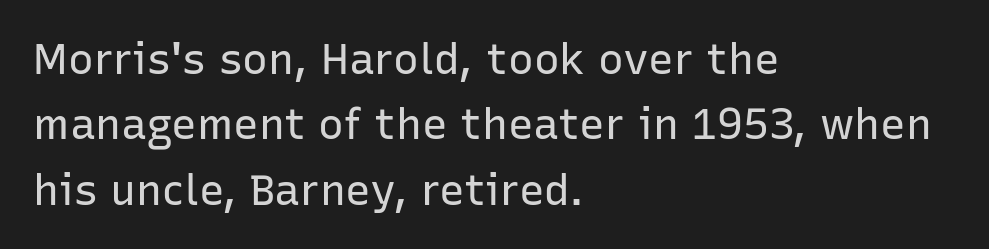
The letters sit at their default tracking, neither squeezed nor spread. A typesetter would label this face a sans. Compared with a centered layout, this one pins lines to the left instead. Is this a fixed-width face? No — the glyphs have proportional, varying widths.
